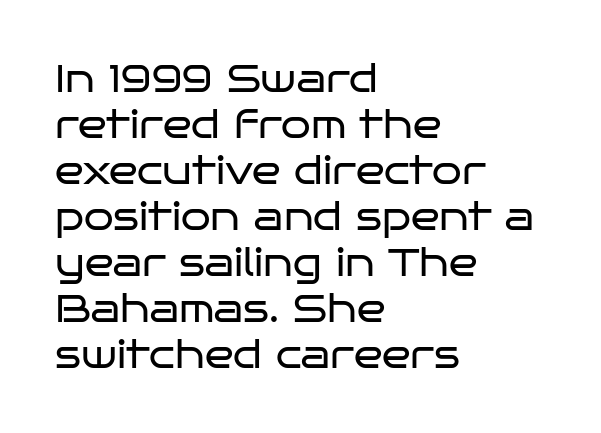
{"serif": "no", "italic": "no", "bold": "no", "weight": "regular", "width": "wide", "stroke_contrast": "low", "x_height": "large", "monospaced": "no", "underline": "no", "align": "left", "line_spacing_ratio": 1.21, "letter_spacing": "normal", "letter_spacing_em": 0.0, "glyph_px": 38}
